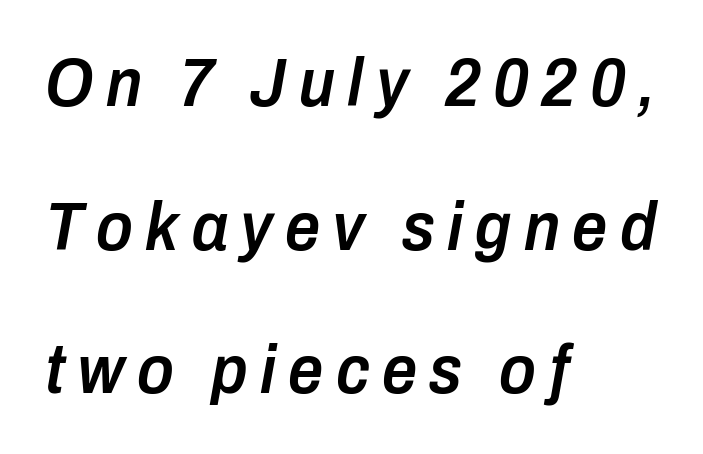
The image shows 69 px semibold, condensed type, italic (leaning right); set left-aligned, loose line spacing (2.08x), not underlined; low stroke contrast and a medium x-height.
